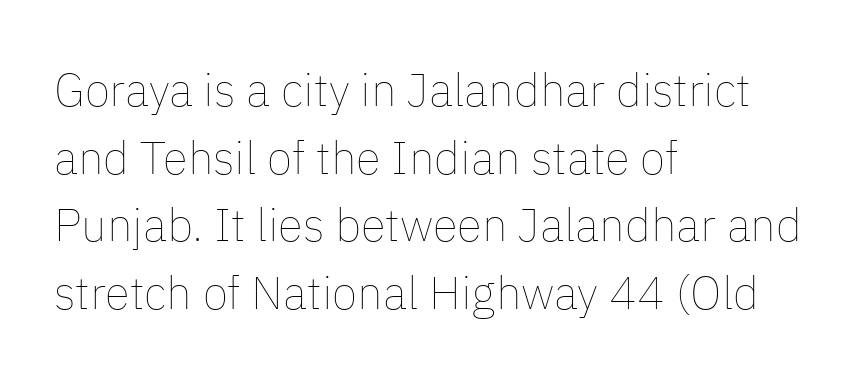
Spacing between characters is what you'd get straight out of the box. Notice how the passage keeps a crisp vertical edge on the left only. Clear beneath every line of the passage. A typesetter would call this proportional, since set widths differ per character. Weight class: somewhere from thin through regular.
